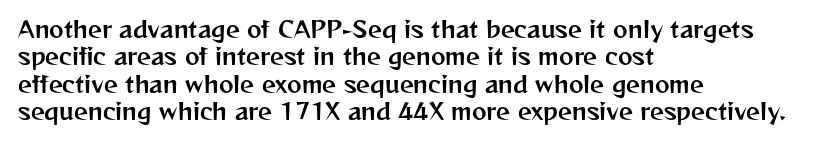
Letter spacing: default. Words float on clear page, feet unadorned. Every stem runs plumb, perpendicular to the baseline. Is there much room between lines? A standard amount, neither cramped nor airy. Reading down the block, your eye returns to a fixed left position each line.
